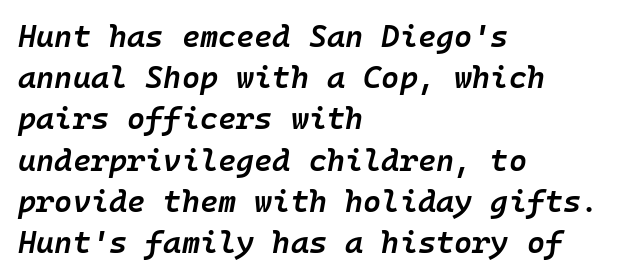
Has an underline been added? It has not. Short note: letters normally spaced. Strokes here are thickened, but only to semibold level. Casual observation: everything's shoved over to the left. One glance says typical: line gaps are just what's usual. The letters are slanted; this is an italic face.
